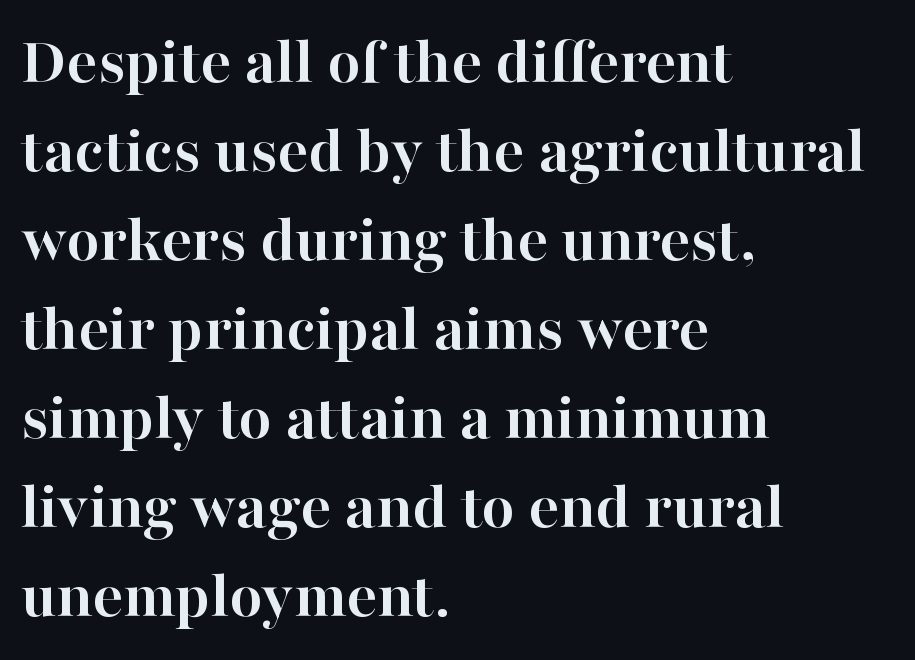
{"serif": "yes", "italic": "no", "bold": "yes", "weight": "semibold", "width": "normal", "stroke_contrast": "high", "x_height": "medium", "monospaced": "no", "underline": "no", "align": "left", "line_spacing": "normal", "line_spacing_ratio": 1.31, "letter_spacing": "normal", "letter_spacing_em": 0.0, "glyph_px": 68}
